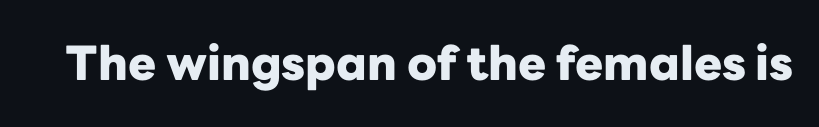
The image shows 47 px heavy sans-serif type, upright; set normal letter spacing, not underlined; low stroke contrast and a medium x-height.
